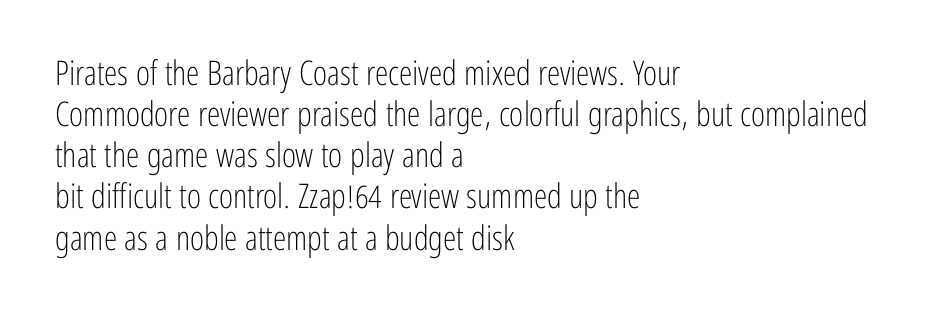
The image shows 34 px light, condensed sans-serif type, upright; set left-aligned, line spacing 1.21x, normal letter spacing, not underlined; low stroke contrast and a medium x-height.
